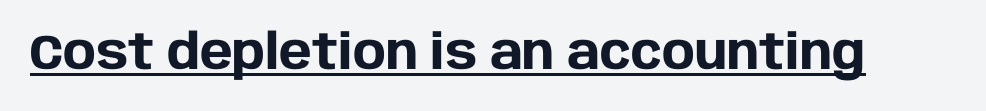
Q: Is the text bold? A: Yes.
Q: Is the text italic (slanted)? A: No, it is upright.
Q: Is the typeface a serif or a sans-serif typeface? A: Sans-serif.
Q: Is the text underlined? A: Yes.
Q: Is the spacing between letters normal or unusually wide? A: Normal.
Q: Width (condensed, normal, or wide)? A: Normal.
Q: Stroke contrast? A: Low.
Q: x-height? A: Large.
Q: Monospaced? A: No.
